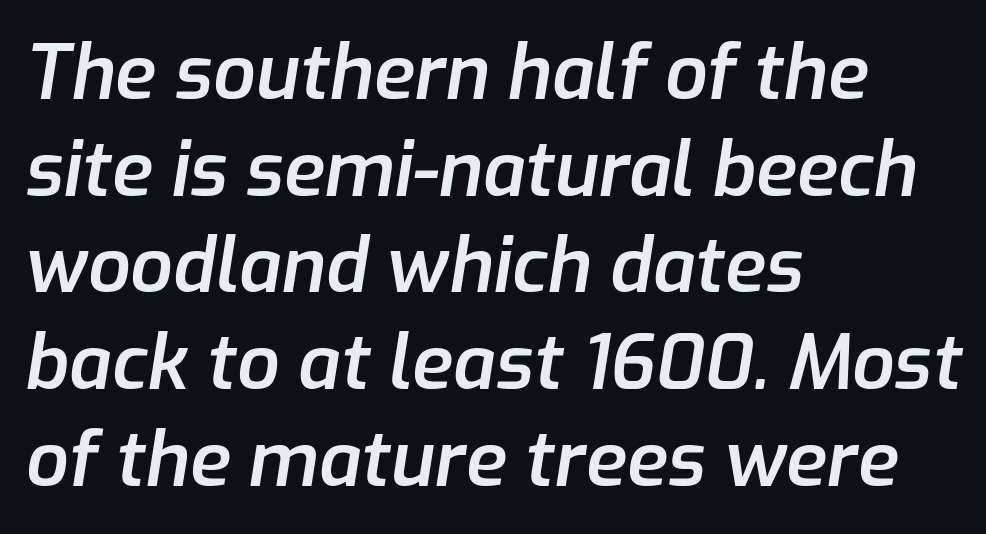
The image shows 75 px semibold type, italic (leaning right); set left-aligned, normal line spacing (1.29x), normal letter spacing, not underlined; low stroke contrast and a medium x-height.
